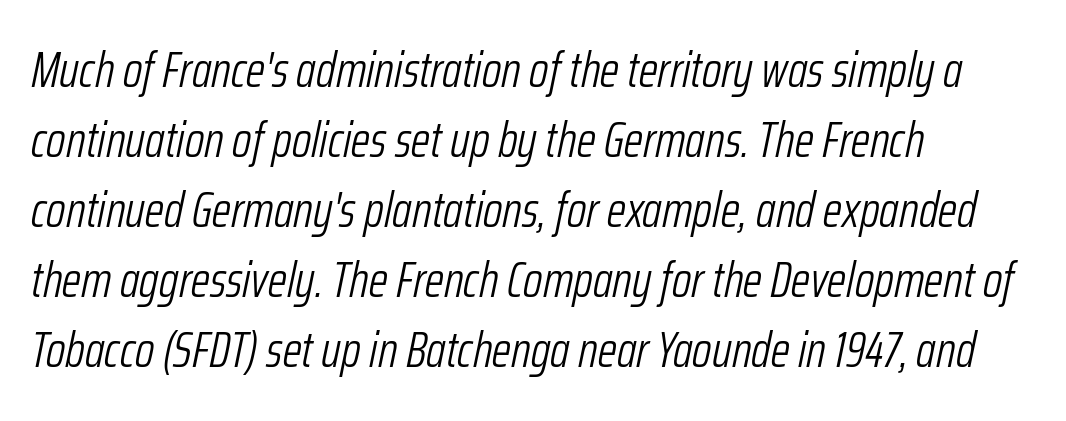
{"italic": "yes", "lean": "right", "slant_degrees": 12, "bold": "no", "weight": "light", "width": "condensed", "stroke_contrast": "low", "x_height": "medium", "monospaced": "no", "underline": "no", "align": "left", "line_spacing": "normal", "line_spacing_ratio": 1.43, "letter_spacing": "normal", "letter_spacing_em": 0.0, "glyph_px": 49}
